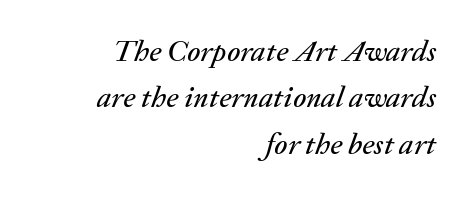
The image shows 30 px text type, italic (leaning right); set right-aligned, normal line spacing (1.55x), normal letter spacing, not underlined; medium stroke contrast and a medium x-height.
